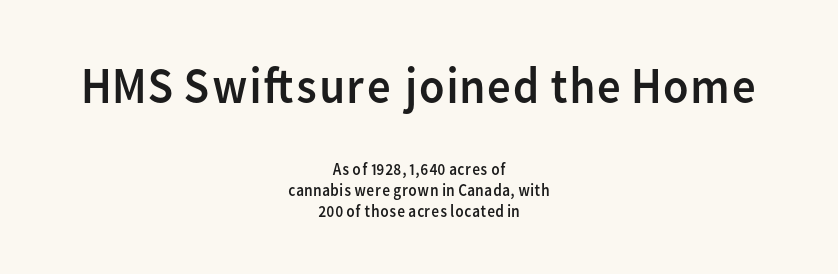
The image shows 52 px regular-weight sans-serif type, upright; set centered, normal line spacing (1.25x), normal letter spacing, not underlined; the first (top) block is 3.06x larger; low stroke contrast and a medium x-height.
